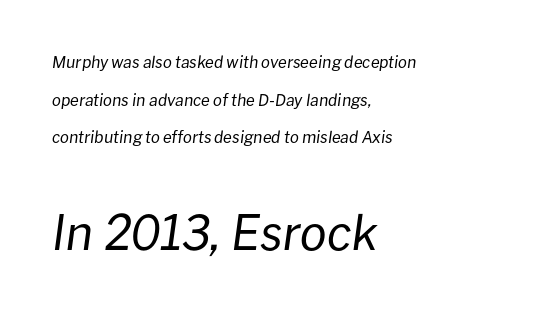
{"italic": "yes", "lean": "right", "slant_degrees": 8, "bold": "no", "weight": "regular", "width": "normal", "stroke_contrast": "low", "x_height": "medium", "monospaced": "no", "underline": "no", "align": "left", "line_spacing": "loose", "line_spacing_ratio": 2.35, "letter_spacing": "normal", "letter_spacing_em": 0.0, "larger_block": "second", "size_ratio": 3.0, "glyph_px": 48}
